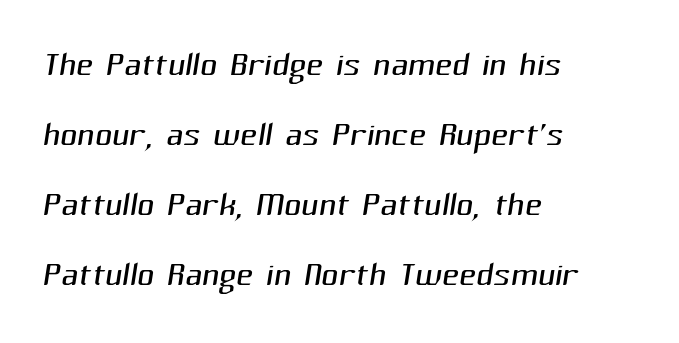
{"serif": "no", "bold": "no", "weight": "light", "width": "normal", "stroke_contrast": "medium", "x_height": "medium", "monospaced": "no", "underline": "no", "align": "left", "line_spacing": "normal", "line_spacing_ratio": 1.49, "letter_spacing": "normal", "letter_spacing_em": 0.0, "glyph_px": 47}
